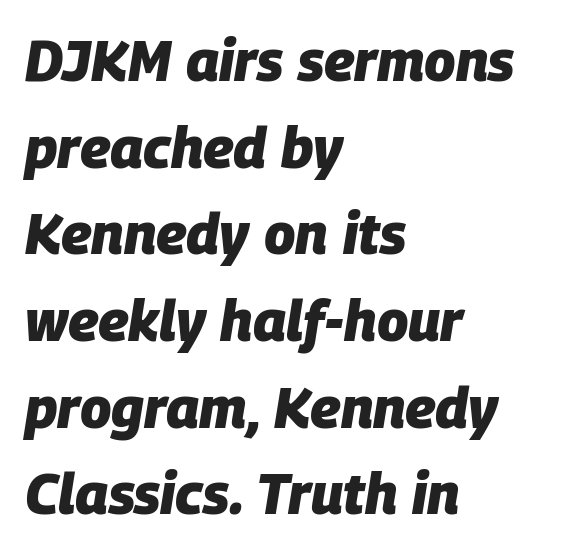
The image shows 57 px heavy type, italic (leaning right); set left-aligned, normal line spacing (1.52x), normal letter spacing, not underlined; low stroke contrast and a large x-height.
